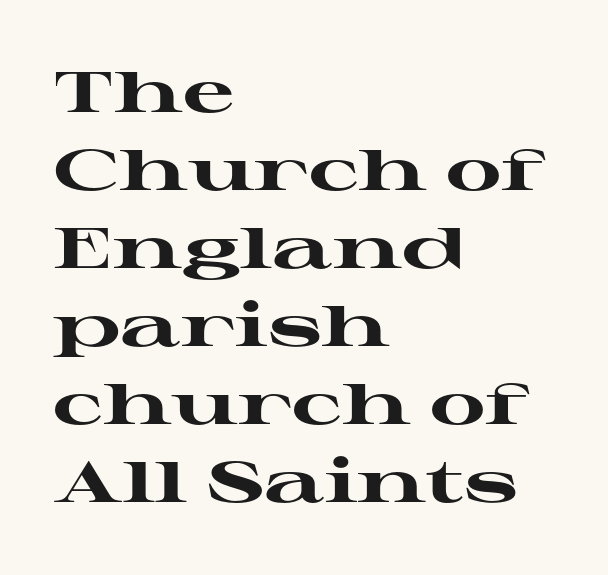
A dark, heavy texture on the line: the type is bold. Think of a printed novel: that variable character pitch is what you see here. These lines are set flush left with a ragged right edge. The area under the type is left untouched. Caption: standard tracking, unaltered. Quick note: interline space is typical.
